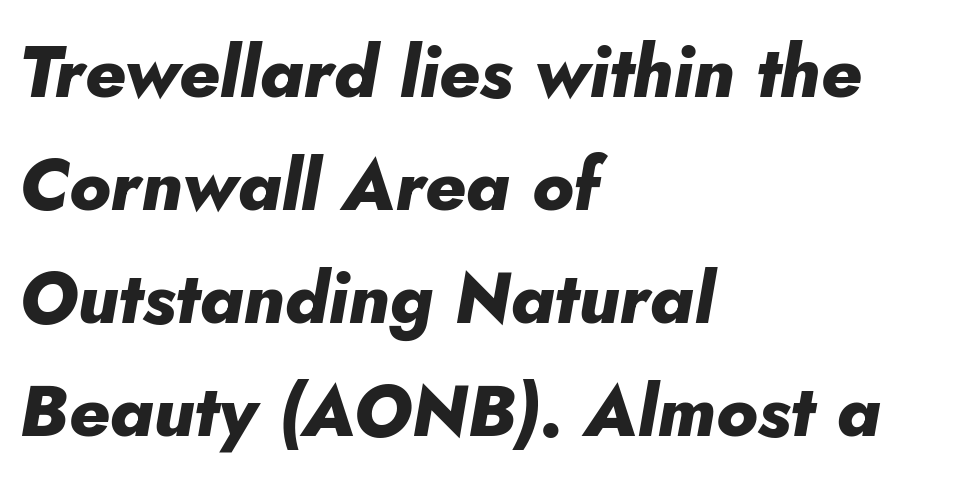
The passage shown is typed in a proportional face where columns would drift. All the whitespace from short lines collects on the right. Compared with typical body copy, the letter spacing here is the same. The string is rendered with underlining switched off. In terms of weight, the rendering is a true, heavy bold. Does the leading feel generous? No, just average.
